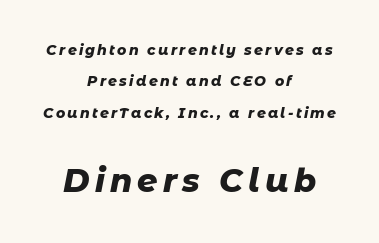
The typography opts for an oblique posture over an upright one. Students, observe: this is what heavily led, spacious text looks like. These lines carry a lot of weight — the face is fully bold. Which chunk is bigger? The second one — the bottom block dwarfs the top. Rule under the text: the space is simply empty.
